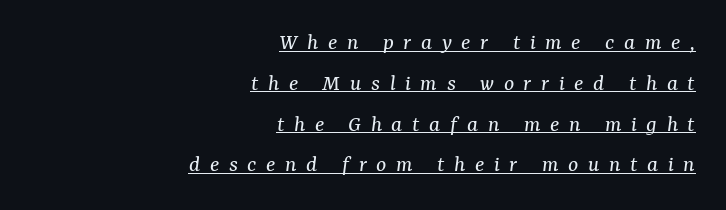
The rendering inserts visible extra space after every character. This reads as an unemphasized weight, regular at the heaviest. One-word summary of the alignment: right. Yep, that's italic — everything's leaning.
